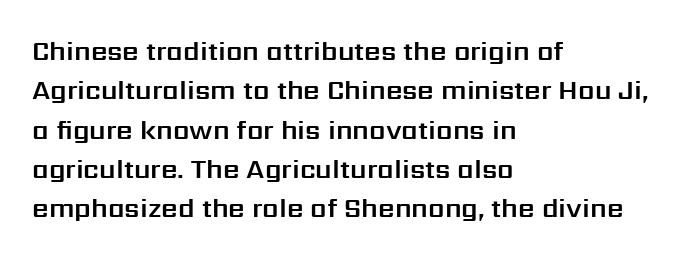
The image shows 26 px text type, upright; set left-aligned, normal line spacing (1.51x), normal letter spacing, not underlined.
